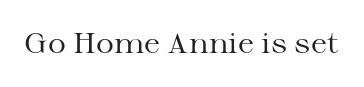
Q: Is the text bold? A: No.
Q: Is the text italic (slanted)? A: No, it is upright.
Q: Is the typeface a serif or a sans-serif typeface? A: Serif.
Q: Is the text underlined? A: No.
Q: Is the spacing between letters normal or unusually wide? A: Normal.
Q: Width (condensed, normal, or wide)? A: Wide.
Q: Stroke contrast? A: Medium.
Q: x-height? A: Medium.
Q: Monospaced? A: No.
